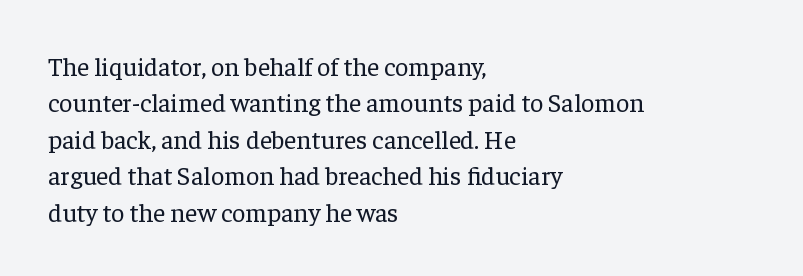
Q: Is the text bold? A: No.
Q: Is the text italic (slanted)? A: No, it is upright.
Q: Is the text underlined? A: No.
Q: How is the paragraph aligned? A: Left-aligned.
Q: Is the spacing between letters normal or unusually wide? A: Normal.
Q: Is the spacing between lines tight, normal or loose? A: Normal.
